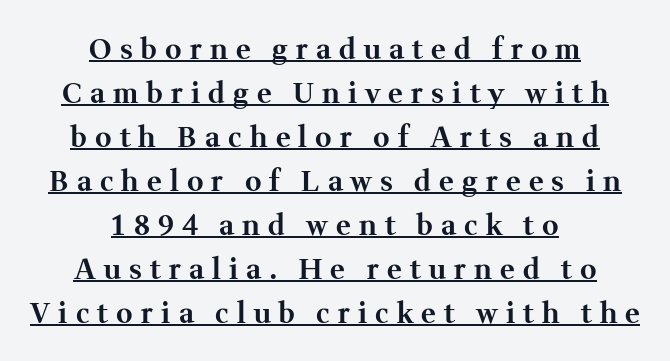
The image shows 28 px bold serif type, upright; set centered, normal line spacing (1.57x), unusually wide letter spacing (+0.29 em), underlined; medium stroke contrast and a medium x-height.
